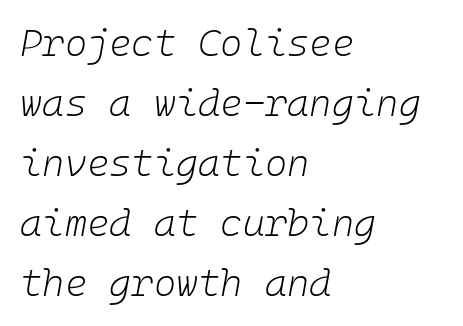
The lines are quadded left. The letters are slanted; this is an italic face. The foot of each line stays bare and open. The cut favours lightness, reaching ordinary text weight at its darkest.
